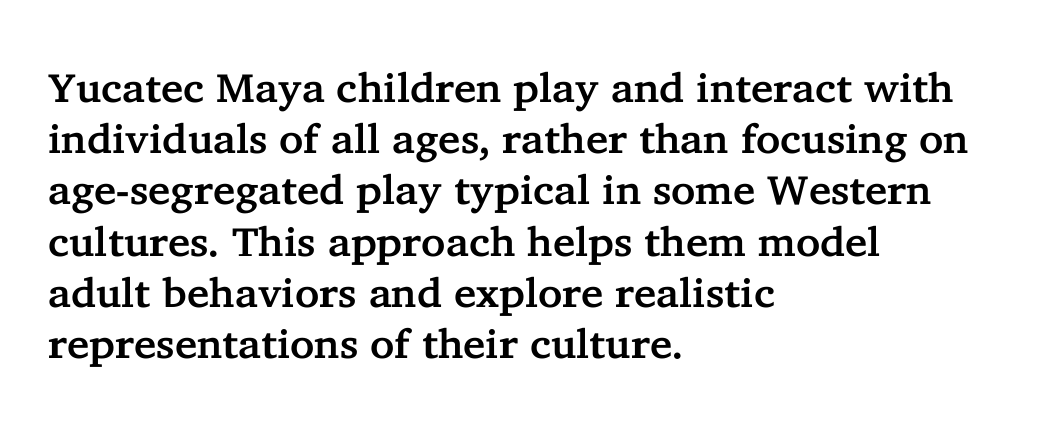
Q: Is the text italic (slanted)? A: No, it is upright.
Q: Is the typeface a serif or a sans-serif typeface? A: Serif.
Q: Is the text underlined? A: No.
Q: How is the paragraph aligned? A: Left-aligned.
Q: Is the spacing between letters normal or unusually wide? A: Normal.
Q: Is the spacing between lines tight, normal or loose? A: Normal.
Q: Width (condensed, normal, or wide)? A: Normal.
Q: Stroke contrast? A: Low.
Q: x-height? A: Medium.
Q: Monospaced? A: No.
